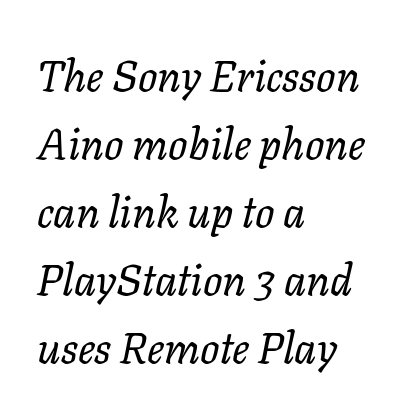
Q: Is the text bold? A: No.
Q: Is the text italic (slanted)? A: Yes, it leans right by about 11 degrees.
Q: Is the text underlined? A: No.
Q: How is the paragraph aligned? A: Left-aligned.
Q: Is the spacing between letters normal or unusually wide? A: Normal.
Q: Is the spacing between lines tight, normal or loose? A: Normal.
Q: Width (condensed, normal, or wide)? A: Normal.
Q: Stroke contrast? A: Low.
Q: x-height? A: Medium.
Q: Monospaced? A: No.
